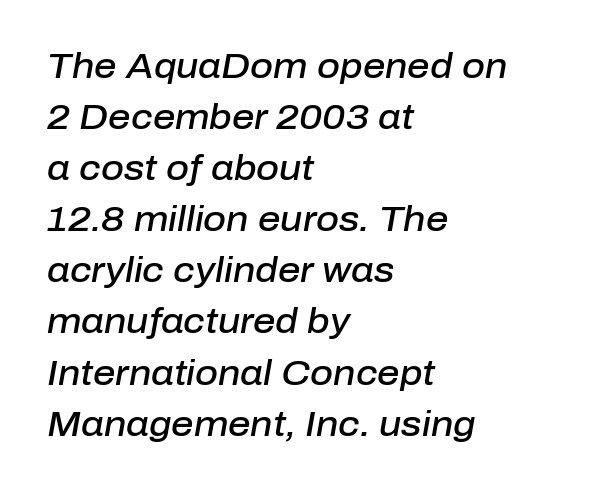
Horizontal bands of white between lines are of average thickness. Emphasis by weight is partial: semibold. Leftover space on each line is placed entirely after the last word. Lines of text with bare space underneath.
